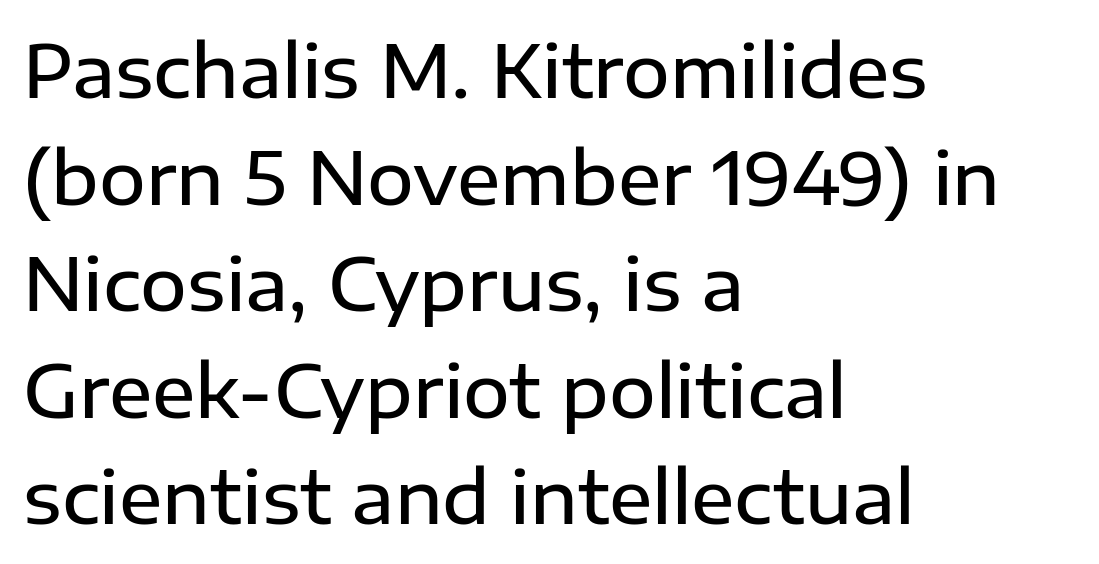
Q: Is the text bold? A: Semi-bold.
Q: Is the text italic (slanted)? A: No, it is upright.
Q: Is the typeface a serif or a sans-serif typeface? A: Sans-serif.
Q: Is the text underlined? A: No.
Q: How is the paragraph aligned? A: Left-aligned.
Q: Is the spacing between letters normal or unusually wide? A: Normal.
Q: Is the spacing between lines tight, normal or loose? A: Normal.
Q: Width (condensed, normal, or wide)? A: Normal.
Q: Stroke contrast? A: Low.
Q: x-height? A: Medium.
Q: Monospaced? A: No.
